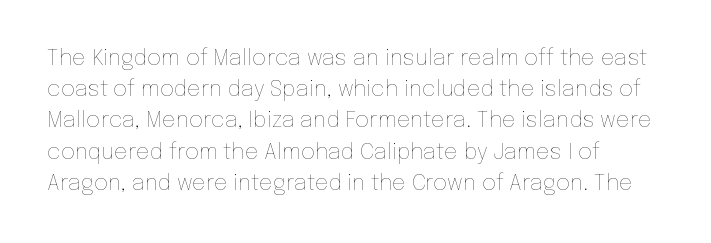
Q: Is the text bold? A: No.
Q: Is the text italic (slanted)? A: No, it is upright.
Q: Is the text underlined? A: No.
Q: How is the paragraph aligned? A: Left-aligned.
Q: Is the spacing between letters normal or unusually wide? A: Normal.
Q: Is the spacing between lines tight, normal or loose? A: Normal.
